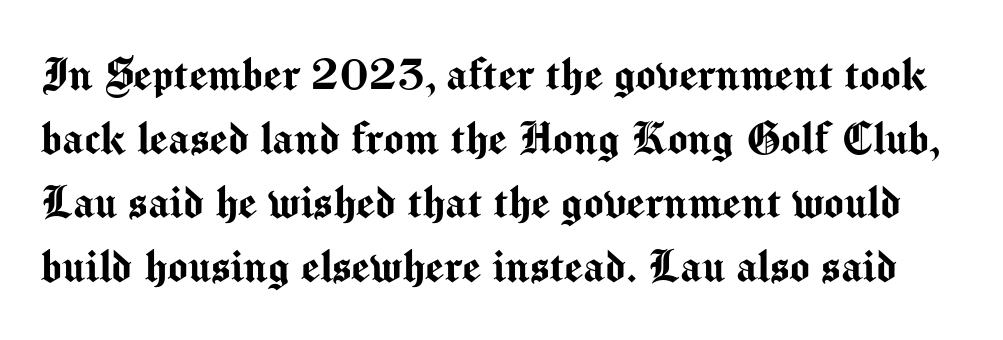
Q: Is the text italic (slanted)? A: No, it is upright.
Q: Is the typeface a serif or a sans-serif typeface? A: Sans-serif.
Q: Is the text underlined? A: No.
Q: Is the spacing between letters normal or unusually wide? A: Normal.
Q: Width (condensed, normal, or wide)? A: Normal.
Q: Stroke contrast? A: Medium.
Q: x-height? A: Medium.
Q: Monospaced? A: No.
